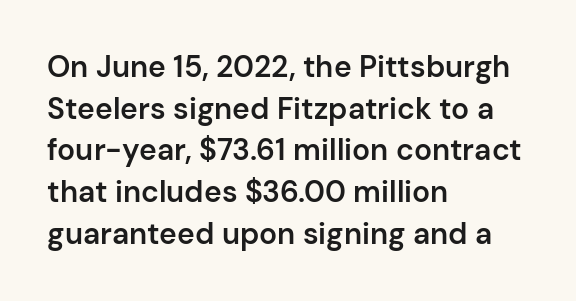
Q: Is the text bold? A: Semi-bold.
Q: Is the text italic (slanted)? A: No, it is upright.
Q: Is the typeface a serif or a sans-serif typeface? A: Sans-serif.
Q: Is the text underlined? A: No.
Q: How is the paragraph aligned? A: Left-aligned.
Q: Is the spacing between letters normal or unusually wide? A: Normal.
Q: Is the spacing between lines tight, normal or loose? A: Normal.
Q: Width (condensed, normal, or wide)? A: Normal.
Q: Stroke contrast? A: Low.
Q: x-height? A: Medium.
Q: Monospaced? A: No.
